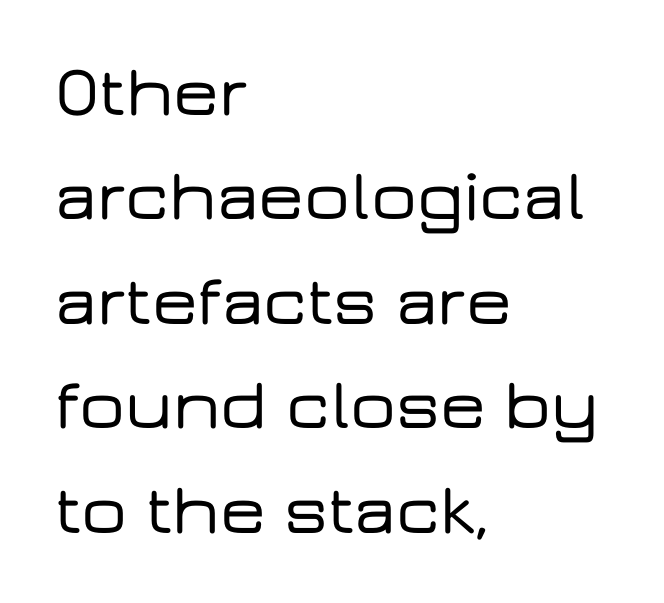
Q: Is the text italic (slanted)? A: No, it is upright.
Q: Is the typeface a serif or a sans-serif typeface? A: Sans-serif.
Q: Is the text underlined? A: No.
Q: How is the paragraph aligned? A: Left-aligned.
Q: Is the spacing between letters normal or unusually wide? A: Normal.
Q: Is the spacing between lines tight, normal or loose? A: Normal.
Q: Width (condensed, normal, or wide)? A: Wide.
Q: Stroke contrast? A: Low.
Q: x-height? A: Medium.
Q: Monospaced? A: No.
